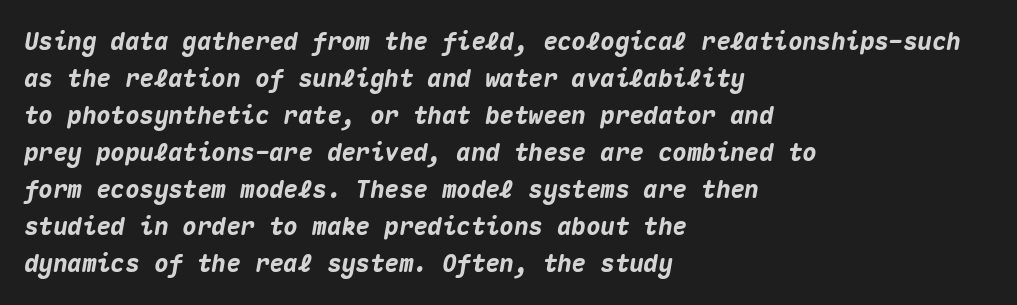
{"italic": "yes", "lean": "right", "slant_degrees": 10, "bold": "yes", "underline": "no", "align": "left", "line_spacing": "normal", "line_spacing_ratio": 1.54, "letter_spacing": "normal", "letter_spacing_em": 0.0, "glyph_px": 24}
